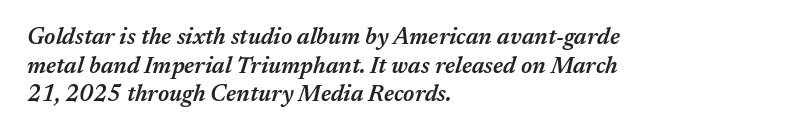
Underlining? Definitely not there. Characters follow at the spacing the type designer built in. Is there much room between lines? A standard amount, neither cramped nor airy. Yep, that's italic — everything's leaning.
